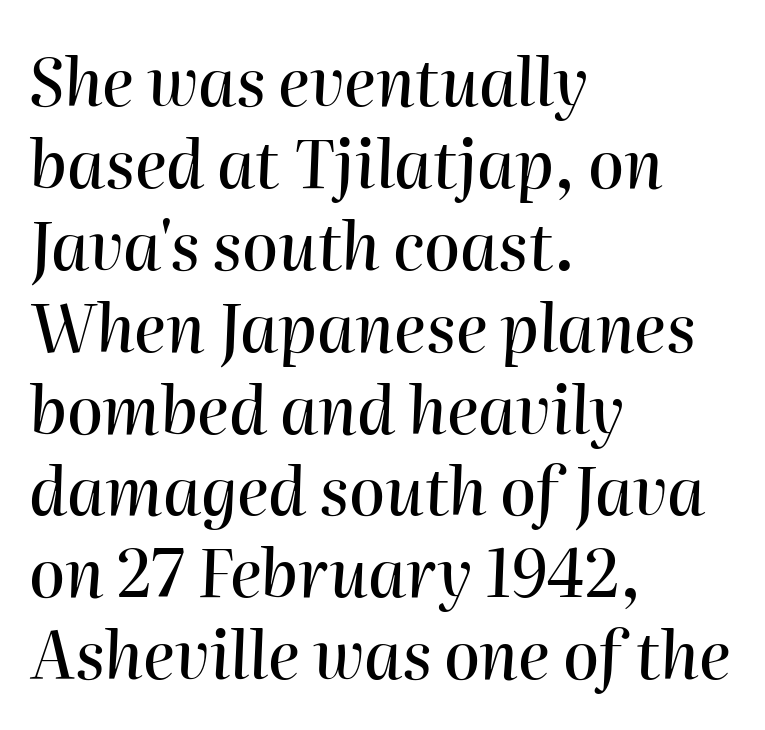
The paragraph shown leans on its left margin. The area under the type is left untouched. The space between consecutive lines is moderate. Is the letter spacing exaggerated? No — it looks like the ordinary default. Compared with ordinary roman type, these characters are visibly tilted. This sample has the flowing, uneven cadence of proportional lettering.
